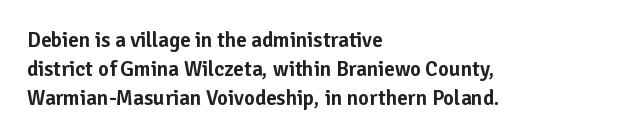
The image shows 21 px text type, upright; set left-aligned, normal line spacing (1.39x), normal letter spacing, not underlined.
